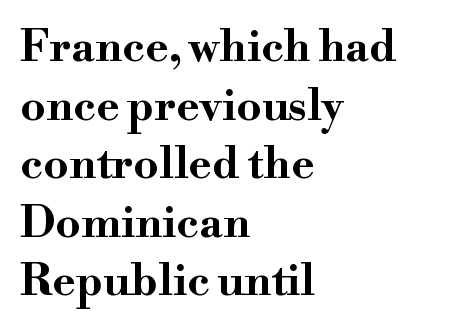
{"serif": "yes", "italic": "no", "bold": "yes", "weight": "bold", "width": "wide", "stroke_contrast": "high", "x_height": "small", "monospaced": "no", "underline": "no", "align": "left", "line_spacing": "normal", "line_spacing_ratio": 1.33, "letter_spacing": "normal", "letter_spacing_em": 0.0, "glyph_px": 44}
